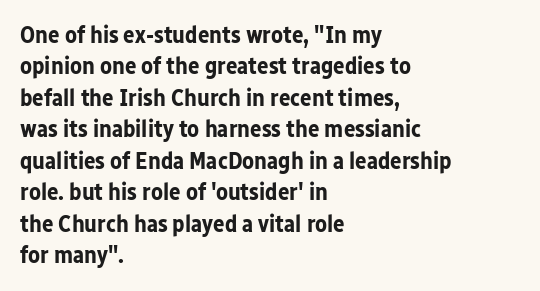
Q: Is the text bold? A: Yes.
Q: Is the text italic (slanted)? A: No, it is upright.
Q: Is the text underlined? A: No.
Q: How is the paragraph aligned? A: Left-aligned.
Q: Is the spacing between letters normal or unusually wide? A: Normal.
Q: Is the spacing between lines tight, normal or loose? A: Normal.
